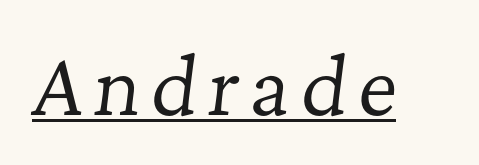
{"serif": "yes", "italic": "yes", "lean": "right", "slant_degrees": 7, "bold": "no", "weight": "regular", "width": "normal", "stroke_contrast": "low", "x_height": "medium", "monospaced": "no", "underline": "yes", "glyph_px": 77}
